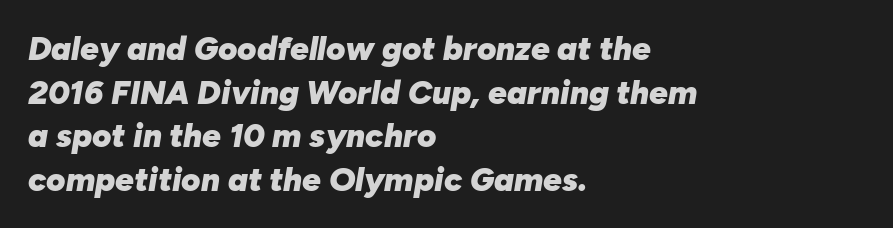
The font's italic variant was chosen for this text. Does the leading feel generous? No, just average. Compared with typical body copy, the letter spacing here is the same. Rule under the text: the space is simply empty. The text block is weighted toward the left margin, trailing off unevenly rightward. Looks like regular typesetting: each glyph gets only the width it needs.
